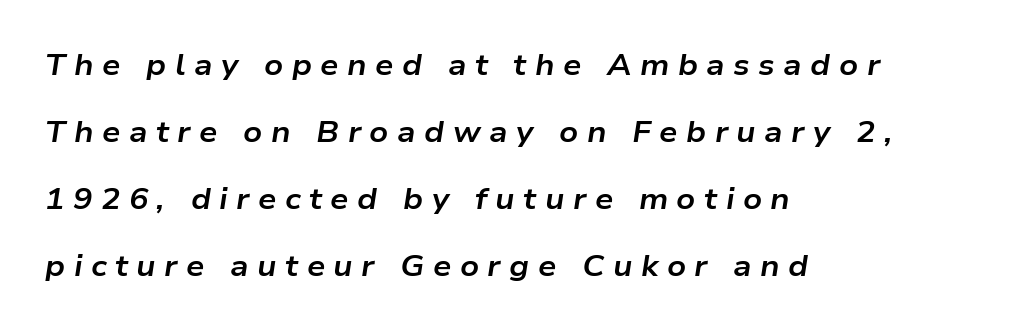
Chunky letters — that's bold for sure. These lines have a slow, spaced-out rhythm from letter to letter. Any mark beneath the type? The region is blank. The typesetter chose a ragged-right arrangement here. Emphasis-style slanted type is in use. Vertically, the passage feels expansive, rows floating well apart.
